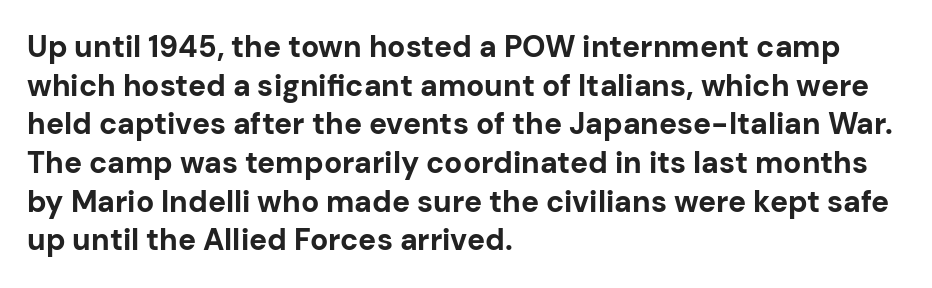
{"serif": "no", "italic": "no", "bold": "yes", "weight": "bold", "width": "normal", "stroke_contrast": "low", "x_height": "medium", "monospaced": "no", "underline": "no", "align": "left", "line_spacing": "normal", "line_spacing_ratio": 1.29, "letter_spacing": "normal", "letter_spacing_em": 0.0, "glyph_px": 30}
